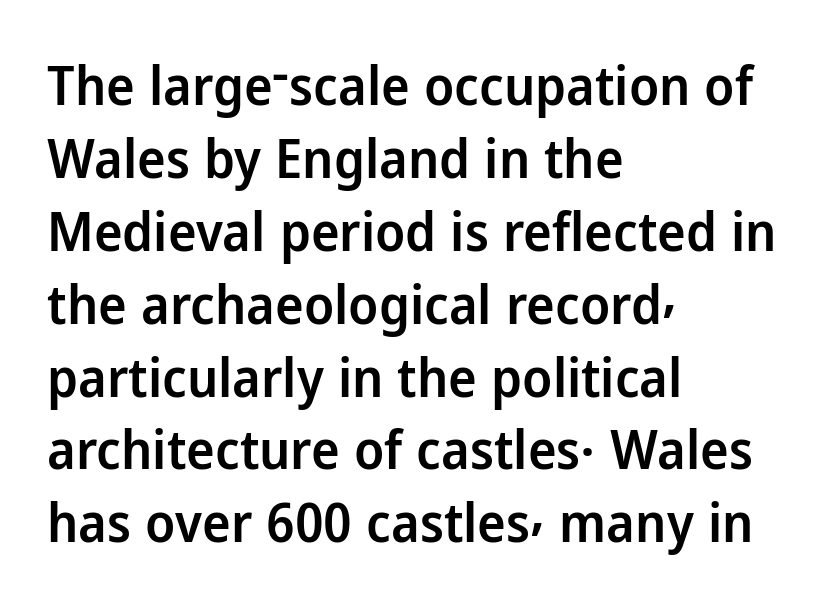
Compared with a centered layout, this one pins lines to the left instead. The typography opts for an upright posture over an oblique one. Unmarked baselines from the first word to the last. The face used here is a semibold: visibly heavier than regular, lighter than bold. Are there feet on the stems? There aren't — it's a sans. Does the leading feel generous? No, just average.
